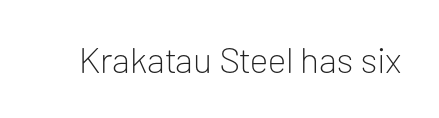
{"serif": "no", "italic": "no", "bold": "no", "weight": "light", "width": "normal", "stroke_contrast": "low", "x_height": "medium", "monospaced": "no", "underline": "no", "letter_spacing": "normal", "letter_spacing_em": 0.0, "glyph_px": 36}
